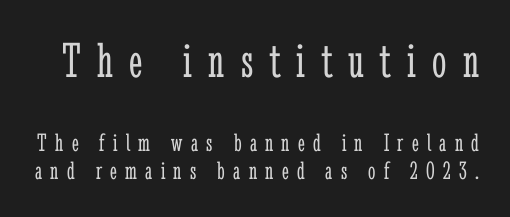
Q: Is the text bold? A: No.
Q: Is the text italic (slanted)? A: No, it is upright.
Q: Is the typeface a serif or a sans-serif typeface? A: Serif.
Q: Is the text underlined? A: No.
Q: Is the spacing between letters normal or unusually wide? A: Unusually wide.
Q: Is the spacing between lines tight, normal or loose? A: Tight.
Q: Which block of text is set in a larger size, the first (top) or the second (bottom)? A: The first (top) one.
Q: Width (condensed, normal, or wide)? A: Condensed.
Q: Stroke contrast? A: Low.
Q: x-height? A: Medium.
Q: Monospaced? A: No.
